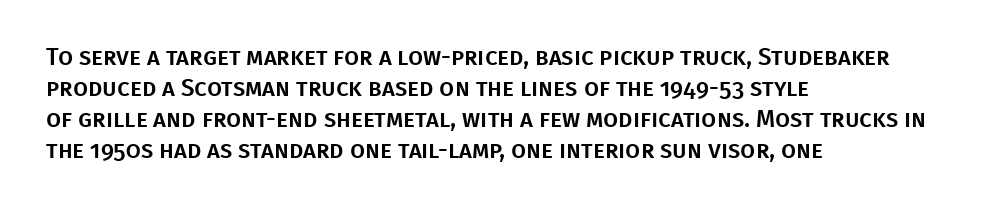
{"italic": "no", "underline": "no", "align": "left", "line_spacing": "normal", "line_spacing_ratio": 1.29, "letter_spacing": "normal", "letter_spacing_em": 0.0, "glyph_px": 24}
